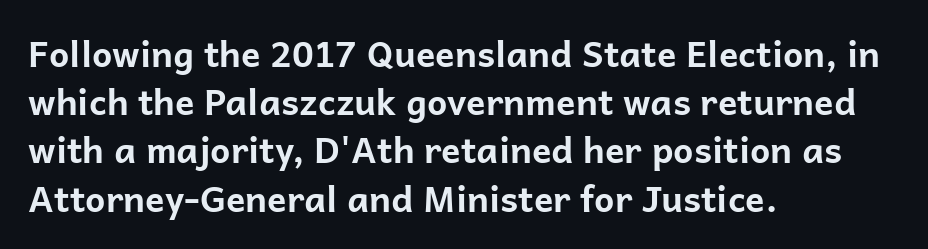
The image shows 36 px bold sans-serif type, upright; set left-aligned, normal line spacing (1.34x), normal letter spacing, not underlined; low stroke contrast and a medium x-height.
